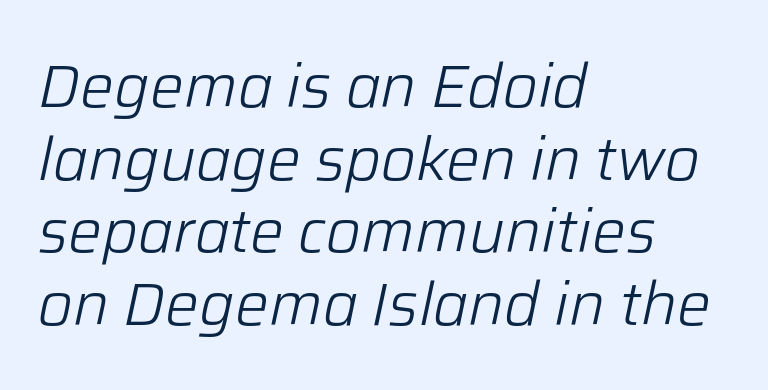
The image shows 60 px light type, italic (leaning right); set left-aligned, line spacing 1.21x, normal letter spacing, not underlined; low stroke contrast and a medium x-height.
